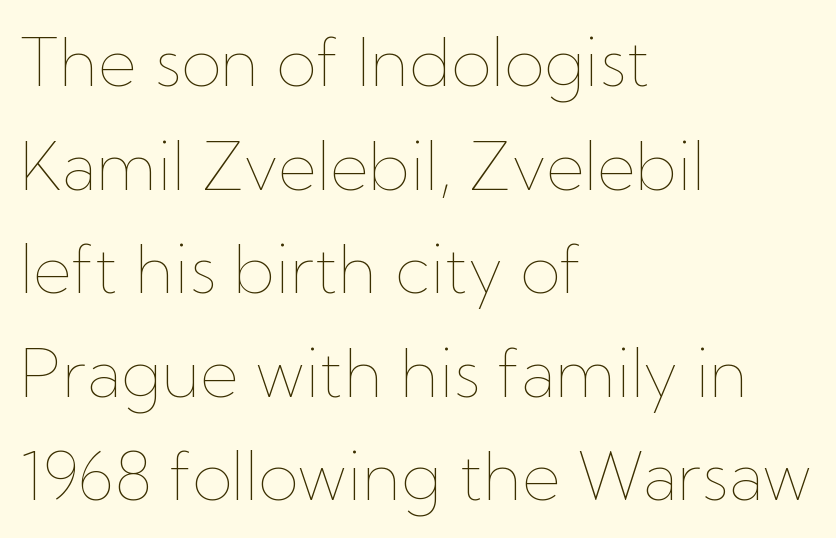
{"italic": "no", "bold": "no", "weight": "thin", "width": "normal", "stroke_contrast": "low", "x_height": "medium", "monospaced": "no", "underline": "no", "align": "left", "line_spacing": "normal", "line_spacing_ratio": 1.57, "letter_spacing": "normal", "letter_spacing_em": 0.0, "glyph_px": 66}
